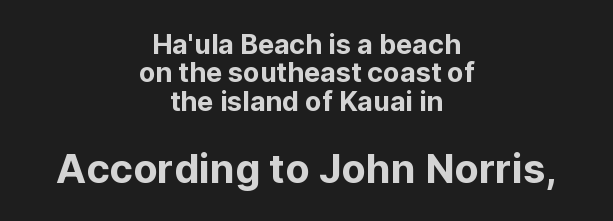
The image shows 40 px sans-serif type, upright; set centered, tight line spacing (1.05x), normal letter spacing, not underlined; the second (bottom) block is 1.48x larger; low stroke contrast and a medium x-height.
